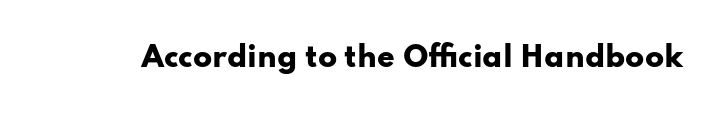
Q: Is the text bold? A: Yes.
Q: Is the text italic (slanted)? A: No, it is upright.
Q: Is the typeface a serif or a sans-serif typeface? A: Sans-serif.
Q: Is the text underlined? A: No.
Q: Is the spacing between letters normal or unusually wide? A: Normal.
Q: Width (condensed, normal, or wide)? A: Wide.
Q: Stroke contrast? A: Low.
Q: x-height? A: Small.
Q: Monospaced? A: No.
